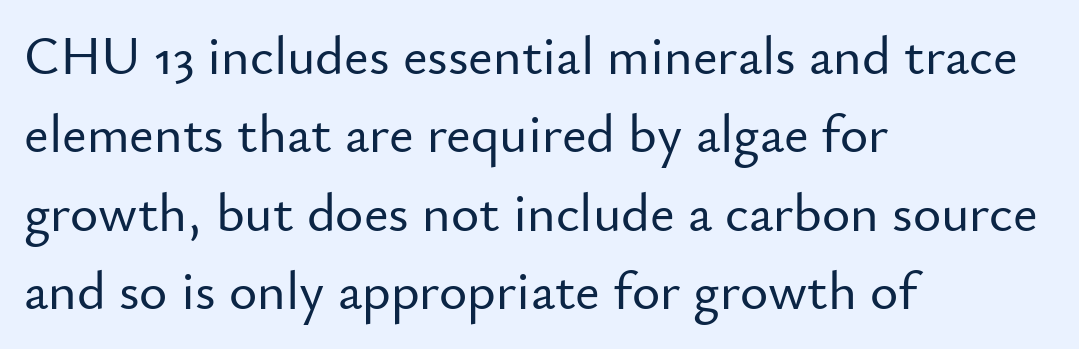
These lines were composed using upright roman letters. The glyphs in this specimen are sans serif. You could call the tracking neutral — neither tight nor loose. The rendering anchors every line to the left-hand side.
